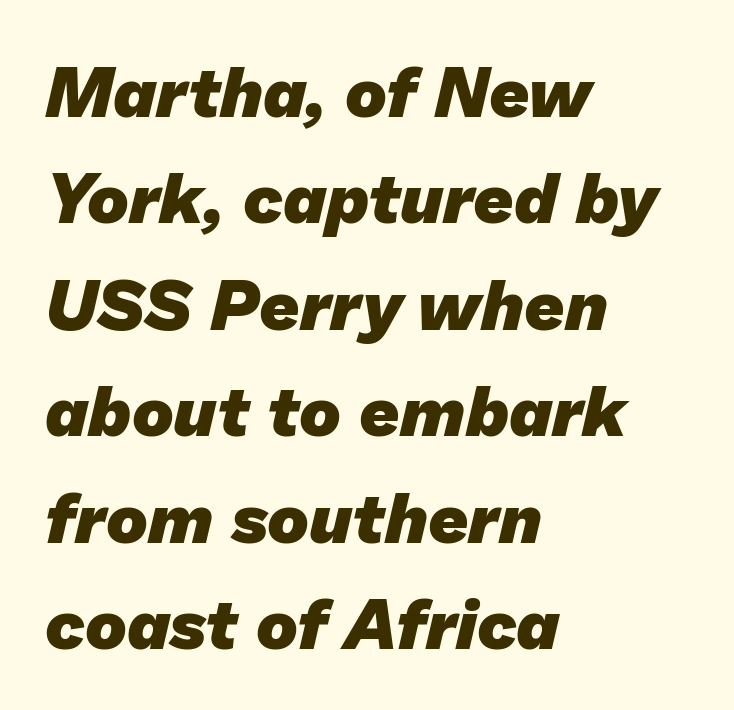
The image shows 70 px heavy sans-serif type; set left-aligned, normal line spacing (1.52x), normal letter spacing, not underlined; low stroke contrast and a medium x-height.
